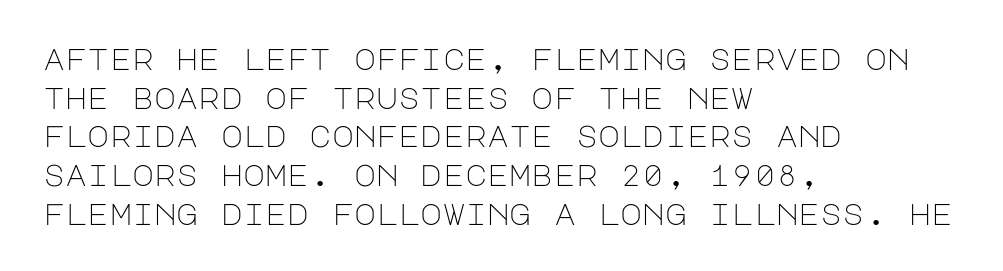
{"serif": "no", "italic": "no", "bold": "no", "weight": "light", "width": "normal", "stroke_contrast": "low", "x_height": "large", "underline": "no", "align": "left", "line_spacing": "normal", "line_spacing_ratio": 1.29, "letter_spacing": "normal", "letter_spacing_em": 0.0, "glyph_px": 30}
